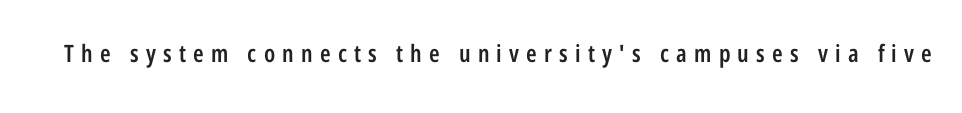
Check under the words: just untouched page. In terms of posture, this sample is upright. Display-style spreading of the glyphs; the letterfit is very open. A somewhat darkened texture: the type is semibold rather than bold.
